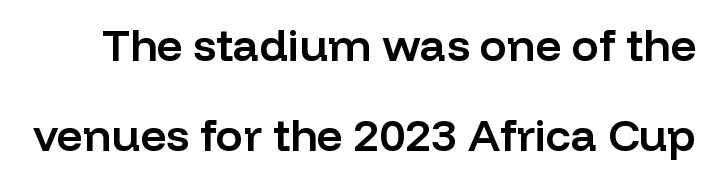
Q: Is the text bold? A: Semi-bold.
Q: Is the text italic (slanted)? A: No, it is upright.
Q: Is the typeface a serif or a sans-serif typeface? A: Sans-serif.
Q: Is the text underlined? A: No.
Q: Is the spacing between letters normal or unusually wide? A: Normal.
Q: Is the spacing between lines tight, normal or loose? A: Loose.
Q: Width (condensed, normal, or wide)? A: Normal.
Q: Stroke contrast? A: Low.
Q: x-height? A: Medium.
Q: Monospaced? A: No.
